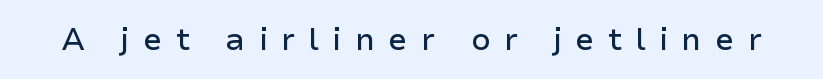
{"serif": "no", "italic": "no", "width": "normal", "stroke_contrast": "low", "x_height": "medium", "monospaced": "no", "underline": "no", "letter_spacing": "wide", "letter_spacing_em": 0.43, "glyph_px": 31}
